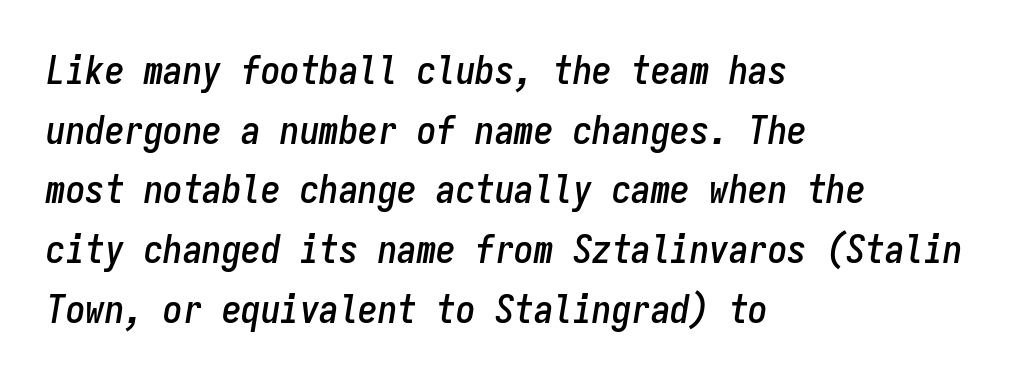
The passage shown is typed in a monospace face where columns stay perfectly aligned. Line beginnings align vertically; line endings do not. Honestly, there is no underline to notice here at all. The lettering tilts uniformly, giving the passage an italic look.
